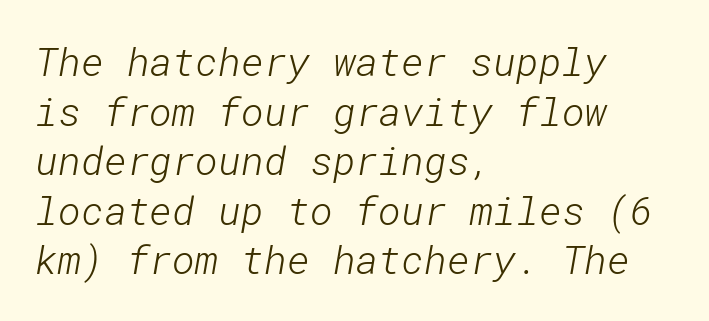
{"serif": "no", "bold": "no", "weight": "light", "width": "normal", "stroke_contrast": "low", "x_height": "medium", "underline": "no", "align": "left", "line_spacing": "normal", "line_spacing_ratio": 1.27, "letter_spacing": "normal", "letter_spacing_em": 0.0, "glyph_px": 39}
